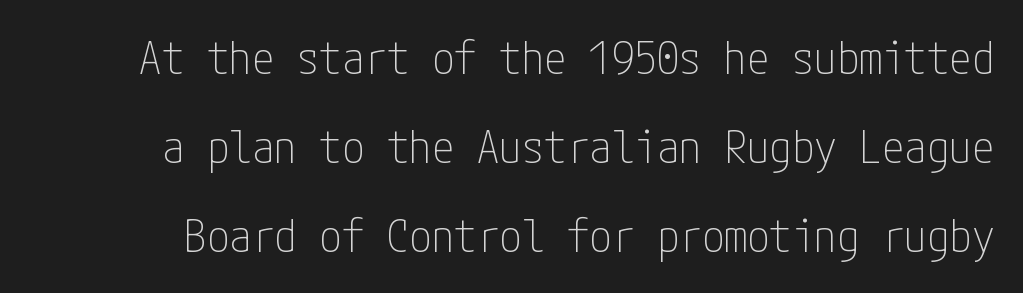
Q: Is the text bold? A: No.
Q: Is the text italic (slanted)? A: No, it is upright.
Q: Is the typeface a serif or a sans-serif typeface? A: Sans-serif.
Q: Is the text underlined? A: No.
Q: Is the spacing between letters normal or unusually wide? A: Normal.
Q: Is the spacing between lines tight, normal or loose? A: Loose.
Q: Width (condensed, normal, or wide)? A: Condensed.
Q: Stroke contrast? A: Low.
Q: x-height? A: Medium.
